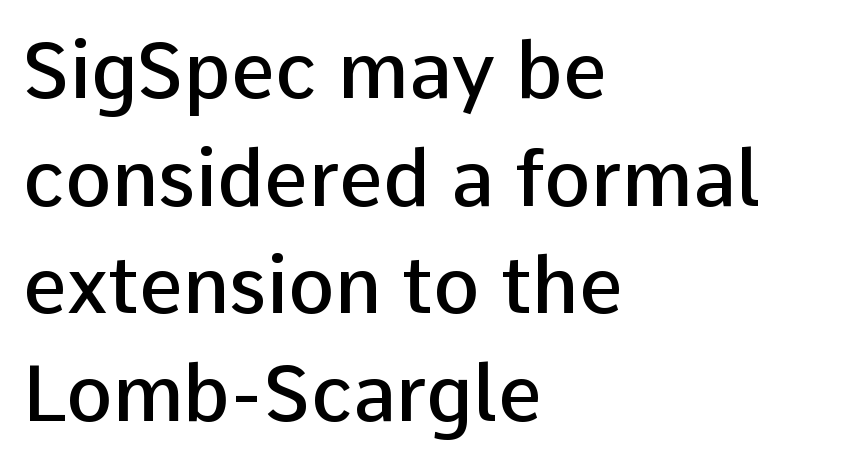
{"serif": "no", "italic": "no", "bold": "semi", "weight": "semibold", "width": "normal", "stroke_contrast": "low", "x_height": "medium", "monospaced": "no", "underline": "no", "align": "left", "line_spacing": "normal", "line_spacing_ratio": 1.38, "letter_spacing": "normal", "letter_spacing_em": 0.0, "glyph_px": 78}
